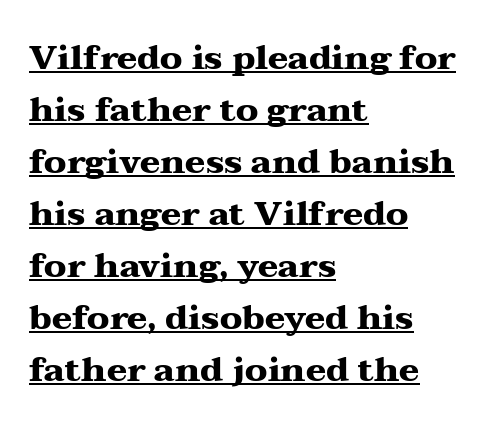
Reading down the column, the eye jumps a familiar distance to each next line. Students, note that the glyphs here touch the page at normal intervals. These lines were composed using upright roman letters. The rendered words wear a rule along their underside.
